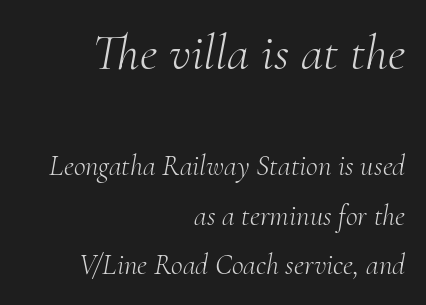
Q: Is the text bold? A: No.
Q: Is the text italic (slanted)? A: Yes, it leans right by about 10 degrees.
Q: Is the typeface a serif or a sans-serif typeface? A: Serif.
Q: Is the text underlined? A: No.
Q: How is the paragraph aligned? A: Right-aligned.
Q: Is the spacing between letters normal or unusually wide? A: Normal.
Q: Is the spacing between lines tight, normal or loose? A: Normal.
Q: Which block of text is set in a larger size, the first (top) or the second (bottom)? A: The first (top) one.
Q: Width (condensed, normal, or wide)? A: Normal.
Q: Stroke contrast? A: Medium.
Q: x-height? A: Small.
Q: Monospaced? A: No.
